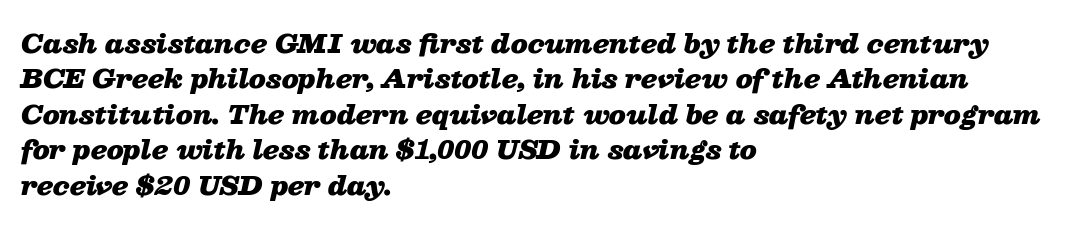
The image shows 25 px bold type, italic (leaning right); set left-aligned, normal line spacing (1.42x), normal letter spacing, not underlined.
